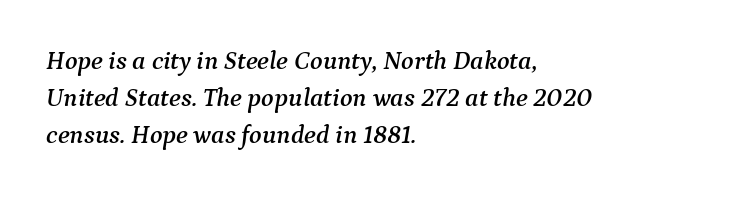
Q: Is the text italic (slanted)? A: Yes, it leans right by about 9 degrees.
Q: Is the text underlined? A: No.
Q: How is the paragraph aligned? A: Left-aligned.
Q: Is the spacing between letters normal or unusually wide? A: Normal.
Q: Is the spacing between lines tight, normal or loose? A: Normal.
